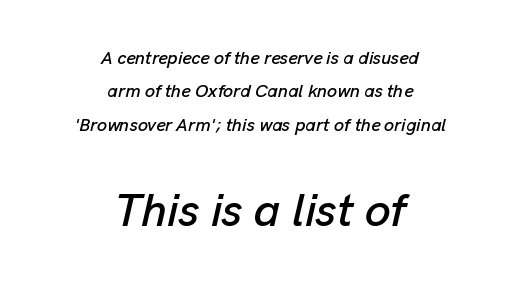
Q: Is the text italic (slanted)? A: Yes, it leans right by about 13 degrees.
Q: Is the text underlined? A: No.
Q: How is the paragraph aligned? A: Centered.
Q: Is the spacing between letters normal or unusually wide? A: Normal.
Q: Which block of text is set in a larger size, the first (top) or the second (bottom)? A: The second (bottom) one.
Q: Width (condensed, normal, or wide)? A: Normal.
Q: Stroke contrast? A: Low.
Q: x-height? A: Medium.
Q: Monospaced? A: No.
